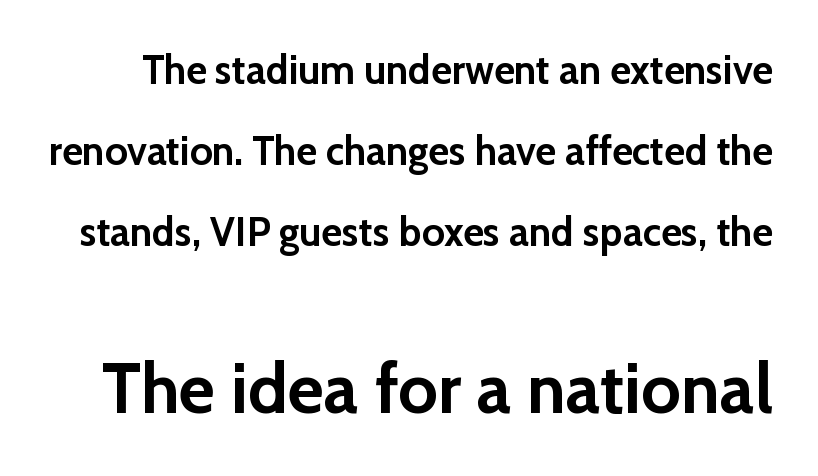
{"serif": "no", "italic": "no", "bold": "yes", "weight": "semibold", "width": "normal", "stroke_contrast": "low", "x_height": "medium", "monospaced": "no", "underline": "no", "line_spacing": "loose", "line_spacing_ratio": 2.03, "letter_spacing": "normal", "letter_spacing_em": 0.0, "larger_block": "second", "size_ratio": 1.75, "glyph_px": 70}
